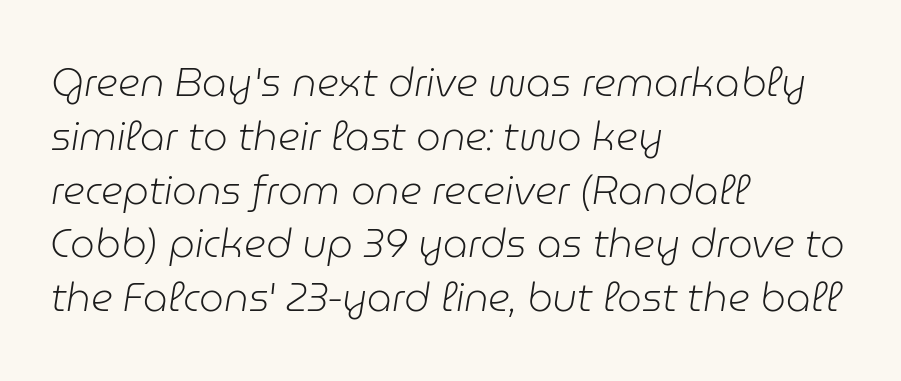
The image shows 39 px light type, italic (leaning right); set left-aligned, normal line spacing (1.38x), normal letter spacing, not underlined; low stroke contrast and a medium x-height.
